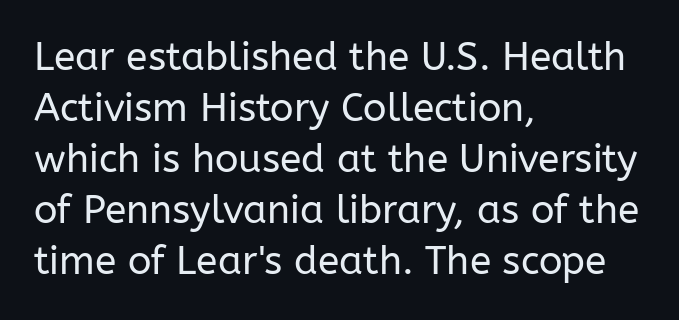
Q: Is the text bold? A: No.
Q: Is the text italic (slanted)? A: No, it is upright.
Q: Is the typeface a serif or a sans-serif typeface? A: Sans-serif.
Q: Is the text underlined? A: No.
Q: How is the paragraph aligned? A: Left-aligned.
Q: Is the spacing between letters normal or unusually wide? A: Normal.
Q: Is the spacing between lines tight, normal or loose? A: Normal.
Q: Width (condensed, normal, or wide)? A: Normal.
Q: Stroke contrast? A: Low.
Q: x-height? A: Medium.
Q: Monospaced? A: No.
